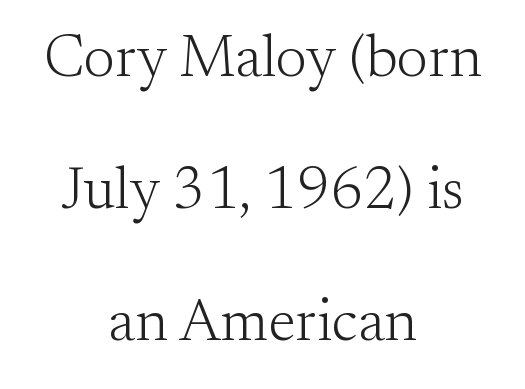
The image shows 59 px light serif type, upright; set centered, loose line spacing (2.24x), normal letter spacing, not underlined; medium stroke contrast and a small x-height.
